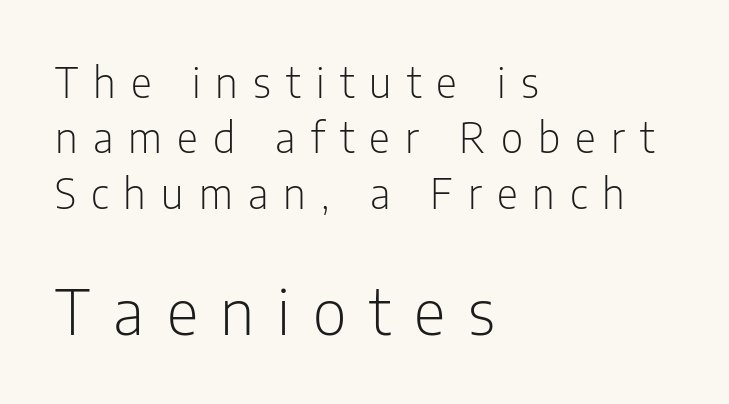
The image shows 62 px light, condensed sans-serif type, upright; set left-aligned, normal line spacing (1.35x), unusually wide letter spacing (+0.37 em), not underlined; the second (bottom) block is 1.51x larger; low stroke contrast and a medium x-height.
